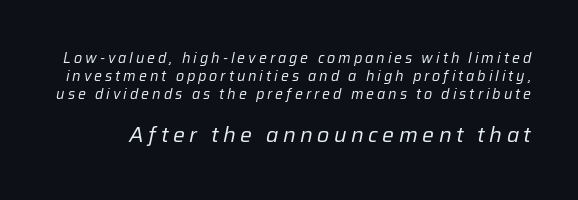
Q: Is the text bold? A: No.
Q: Is the text italic (slanted)? A: Yes, it leans right by about 12 degrees.
Q: Is the text underlined? A: No.
Q: Is the spacing between letters normal or unusually wide? A: Unusually wide.
Q: Is the spacing between lines tight, normal or loose? A: Normal.
Q: Which block of text is set in a larger size, the first (top) or the second (bottom)? A: The second (bottom) one.
